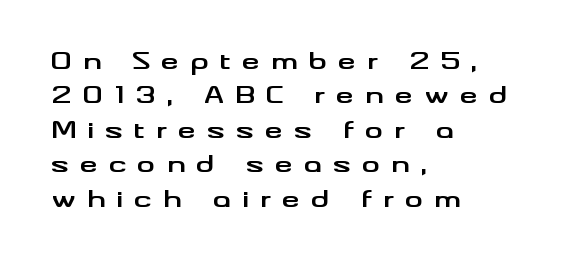
{"italic": "no", "bold": "yes", "underline": "no", "align": "left", "line_spacing": "normal", "line_spacing_ratio": 1.5, "letter_spacing": "wide", "letter_spacing_em": 0.47, "glyph_px": 23}
